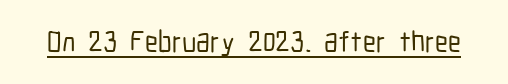
{"serif": "no", "italic": "no", "width": "condensed", "stroke_contrast": "low", "x_height": "medium", "monospaced": "no", "underline": "yes", "letter_spacing": "normal", "letter_spacing_em": 0.0, "glyph_px": 29}
